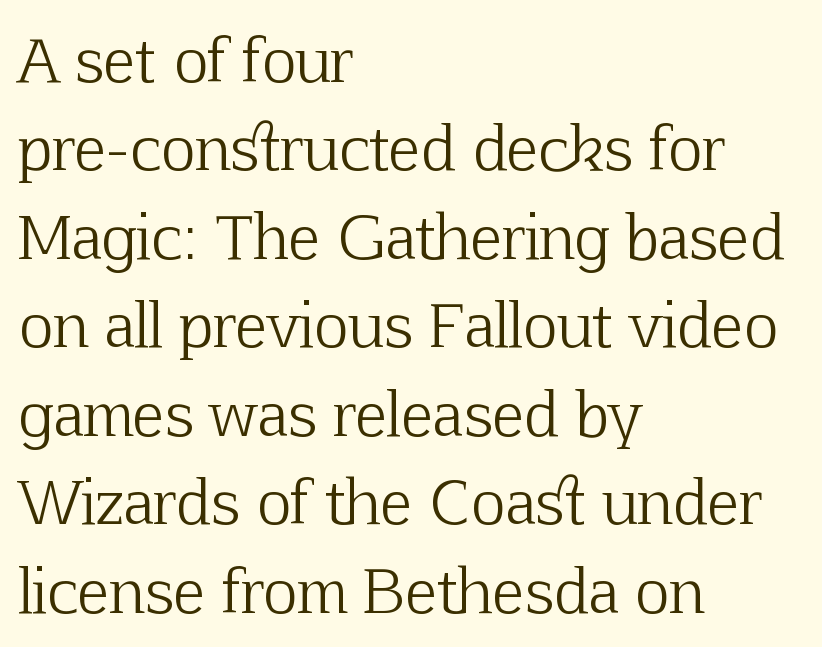
Q: Is the text bold? A: No.
Q: Is the text italic (slanted)? A: No, it is upright.
Q: Is the typeface a serif or a sans-serif typeface? A: Serif.
Q: Is the text underlined? A: No.
Q: How is the paragraph aligned? A: Left-aligned.
Q: Is the spacing between letters normal or unusually wide? A: Normal.
Q: Is the spacing between lines tight, normal or loose? A: Normal.
Q: Width (condensed, normal, or wide)? A: Normal.
Q: Stroke contrast? A: Low.
Q: x-height? A: Medium.
Q: Monospaced? A: No.
